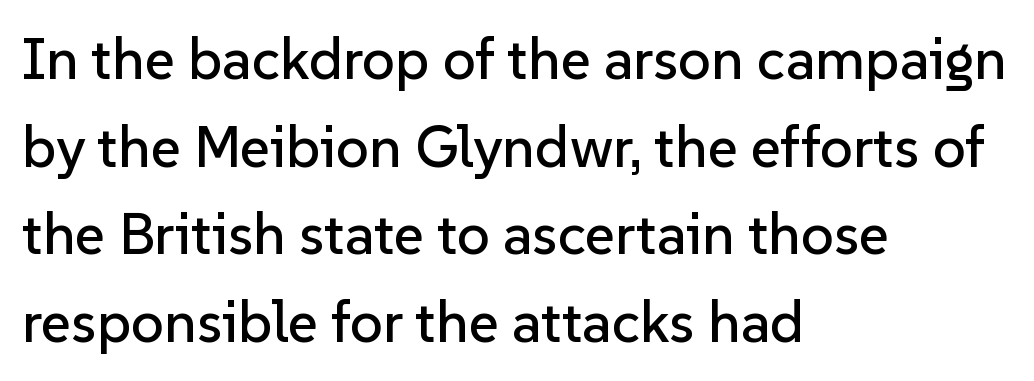
{"serif": "no", "italic": "no", "width": "normal", "stroke_contrast": "low", "x_height": "medium", "monospaced": "no", "underline": "no", "align": "left", "line_spacing": "normal", "line_spacing_ratio": 1.51, "letter_spacing": "normal", "letter_spacing_em": 0.0, "glyph_px": 58}
